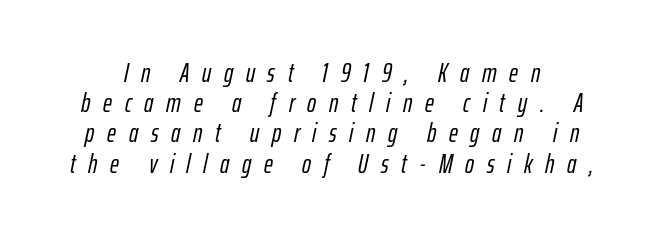
Q: Is the text italic (slanted)? A: Yes, it leans right by about 12 degrees.
Q: Is the text underlined? A: No.
Q: Is the spacing between letters normal or unusually wide? A: Unusually wide.
Q: Is the spacing between lines tight, normal or loose? A: Tight.
